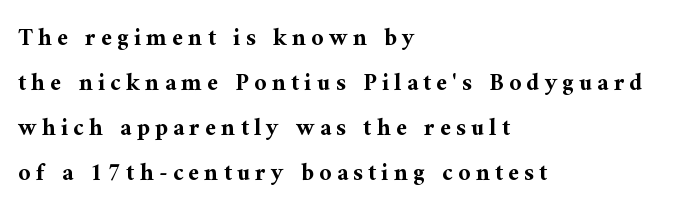
The tracking reads as deliberately expanded to a designer's eye. I'd describe the lettering as bold — thick and assertive. This sample uses an upright cut, with every glyph sitting square on the baseline. These lines are set flush left with a ragged right edge.
